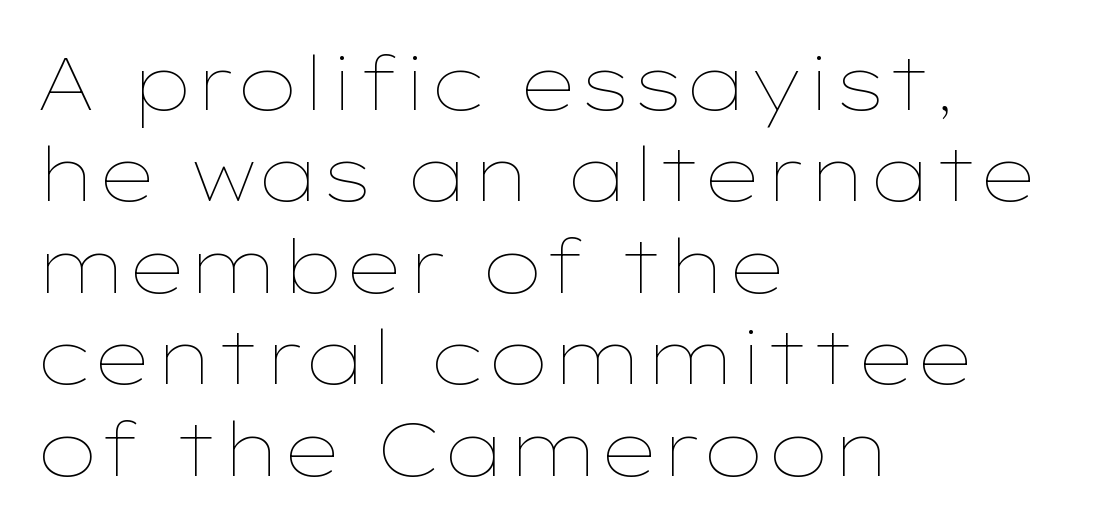
The image shows 75 px thin, wide type, upright; set left-aligned, line spacing 1.22x, normal letter spacing, not underlined; low stroke contrast and a medium x-height.
